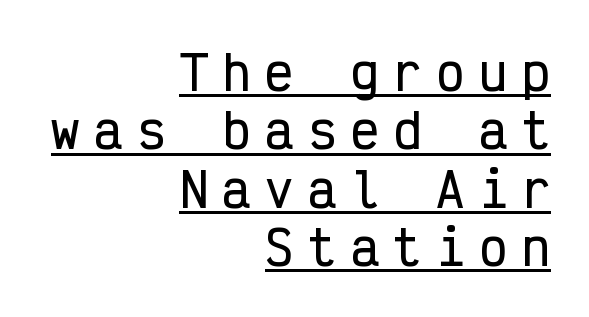
Q: Is the text italic (slanted)? A: No, it is upright.
Q: Is the typeface a serif or a sans-serif typeface? A: Sans-serif.
Q: Is the text underlined? A: Yes.
Q: How is the paragraph aligned? A: Right-aligned.
Q: Is the spacing between letters normal or unusually wide? A: Unusually wide.
Q: Width (condensed, normal, or wide)? A: Condensed.
Q: Stroke contrast? A: Low.
Q: x-height? A: Medium.
Q: Monospaced? A: Yes.
